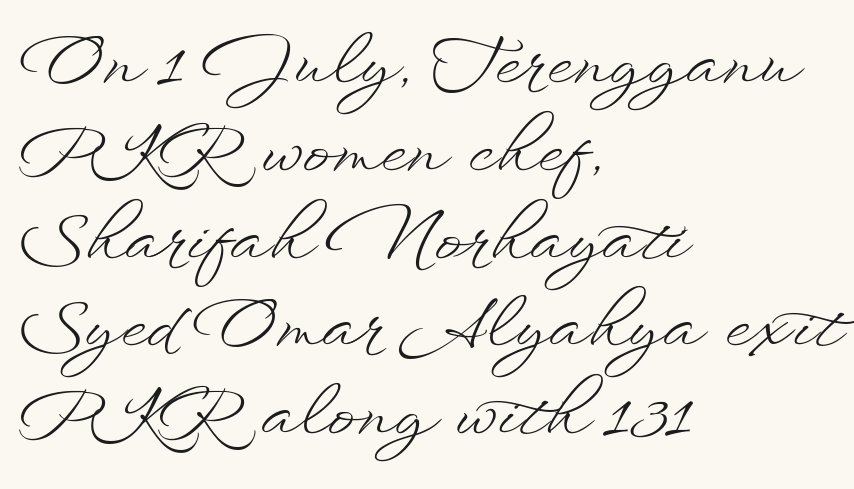
{"bold": "no", "weight": "light", "width": "wide", "stroke_contrast": "low", "x_height": "small", "monospaced": "no", "underline": "no", "align": "left", "line_spacing": "normal", "line_spacing_ratio": 1.31, "letter_spacing": "normal", "letter_spacing_em": 0.0, "glyph_px": 67}
